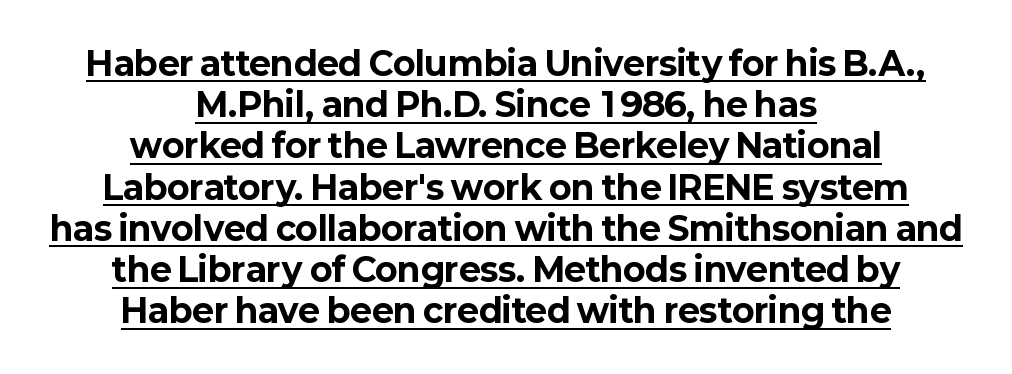
{"serif": "no", "italic": "no", "bold": "yes", "weight": "bold", "width": "normal", "stroke_contrast": "low", "x_height": "medium", "monospaced": "no", "underline": "yes", "align": "center", "line_spacing": "normal", "line_spacing_ratio": 1.25, "letter_spacing": "normal", "letter_spacing_em": 0.0, "glyph_px": 33}
